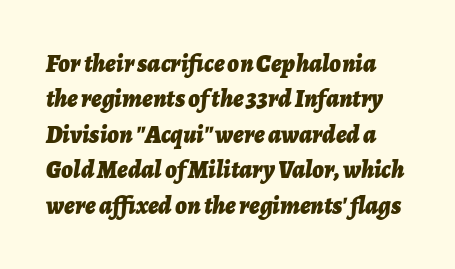
{"italic": "yes", "lean": "right", "slant_degrees": 7, "bold": "yes", "underline": "no", "line_spacing": "normal", "line_spacing_ratio": 1.42, "letter_spacing": "normal", "letter_spacing_em": 0.0, "glyph_px": 25}
